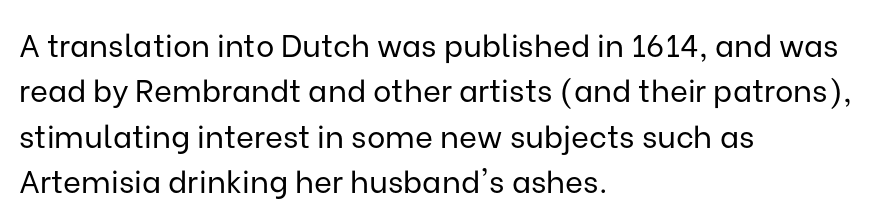
The image shows 31 px regular-weight sans-serif type, upright; set left-aligned, normal line spacing (1.46x), normal letter spacing, not underlined; low stroke contrast and a medium x-height.
